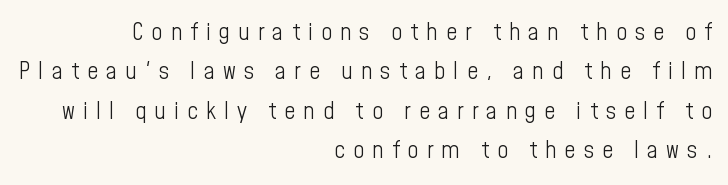
Q: Is the text bold? A: No.
Q: Is the text italic (slanted)? A: No, it is upright.
Q: Is the text underlined? A: No.
Q: How is the paragraph aligned? A: Right-aligned.
Q: Is the spacing between letters normal or unusually wide? A: Unusually wide.
Q: Is the spacing between lines tight, normal or loose? A: Normal.
